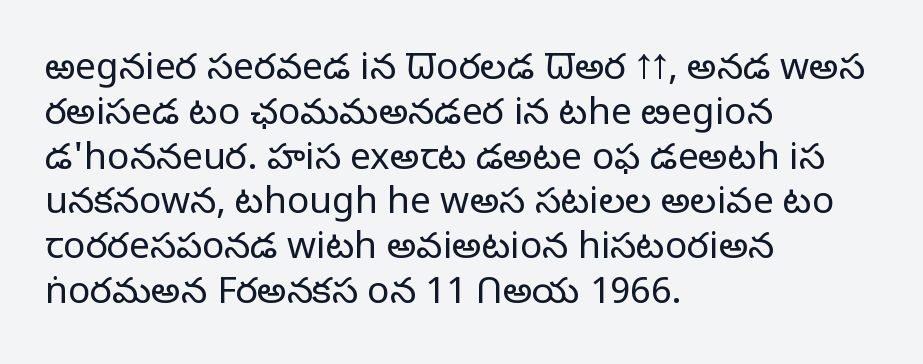
{"serif": "no", "italic": "no", "bold": "no", "weight": "light", "width": "normal", "stroke_contrast": "low", "x_height": "medium", "monospaced": "no", "underline": "no", "align": "left", "line_spacing_ratio": 1.21, "letter_spacing": "normal", "letter_spacing_em": 0.0, "glyph_px": 37}
